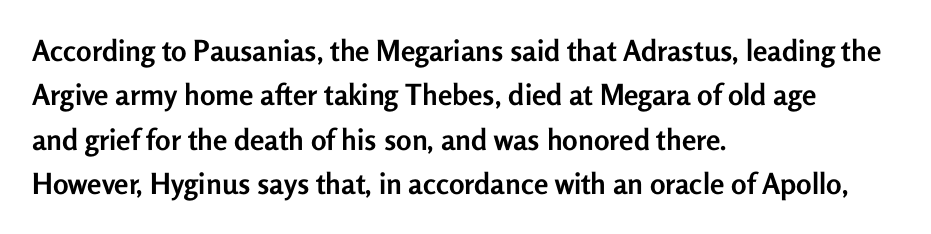
Q: Is the text bold? A: Yes.
Q: Is the text italic (slanted)? A: No, it is upright.
Q: Is the typeface a serif or a sans-serif typeface? A: Sans-serif.
Q: Is the text underlined? A: No.
Q: How is the paragraph aligned? A: Left-aligned.
Q: Is the spacing between letters normal or unusually wide? A: Normal.
Q: Is the spacing between lines tight, normal or loose? A: Normal.
Q: Width (condensed, normal, or wide)? A: Normal.
Q: Stroke contrast? A: Low.
Q: x-height? A: Medium.
Q: Monospaced? A: No.
